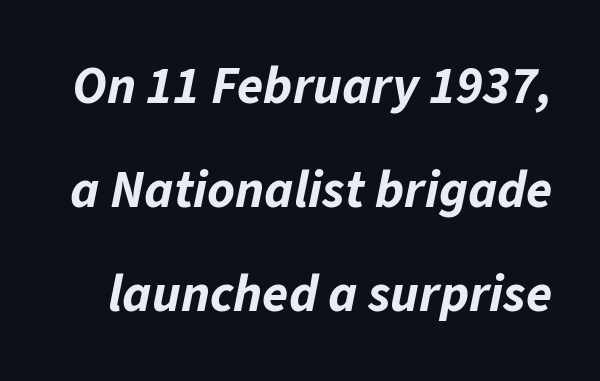
{"italic": "yes", "lean": "right", "slant_degrees": 11, "bold": "yes", "weight": "bold", "width": "normal", "stroke_contrast": "low", "x_height": "medium", "monospaced": "no", "underline": "no", "line_spacing": "loose", "line_spacing_ratio": 1.96, "letter_spacing": "normal", "letter_spacing_em": 0.0, "glyph_px": 53}
